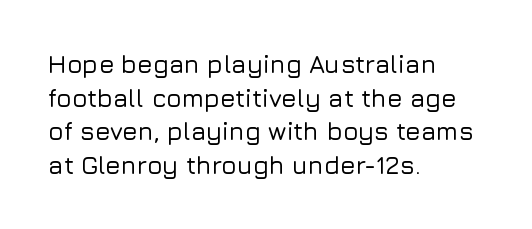
The image shows 25 px text type, upright; set left-aligned, normal line spacing (1.35x), normal letter spacing, not underlined.
